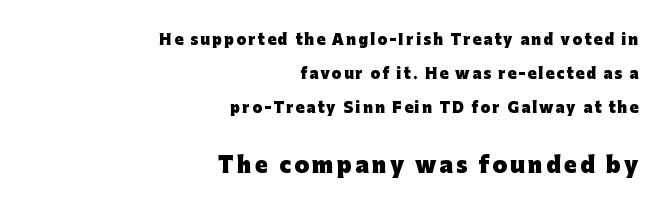
Q: Is the text bold? A: Yes.
Q: Is the text italic (slanted)? A: No, it is upright.
Q: Is the text underlined? A: No.
Q: How is the paragraph aligned? A: Right-aligned.
Q: Is the spacing between lines tight, normal or loose? A: Loose.
Q: Which block of text is set in a larger size, the first (top) or the second (bottom)? A: The second (bottom) one.
